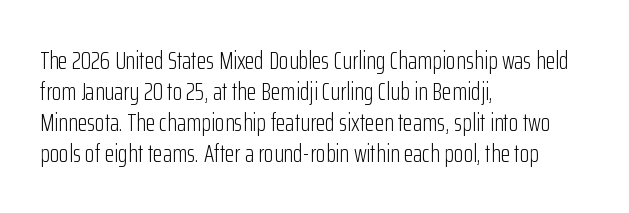
{"italic": "no", "bold": "no", "underline": "no", "align": "left", "line_spacing_ratio": 1.24, "letter_spacing": "normal", "letter_spacing_em": 0.0, "glyph_px": 25}
